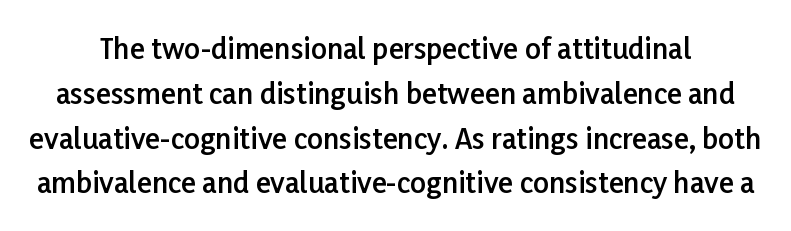
The image shows 28 px semibold sans-serif type, upright; set normal line spacing (1.6x), normal letter spacing, not underlined; low stroke contrast and a medium x-height.
